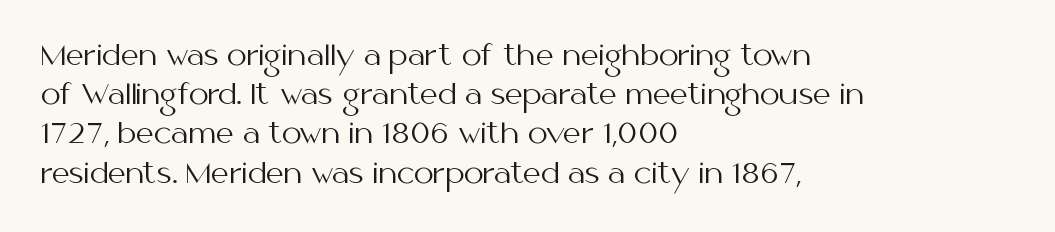
Leftover space on each line is placed entirely after the last word. Varying glyph widths throughout — classic text-font behaviour. Compared with a typical body face, this is equally light or lighter still. Italic? Not at all — the glyphs are vertical. No extra tracking has been applied to these lines. Lines of text with bare space underneath.
